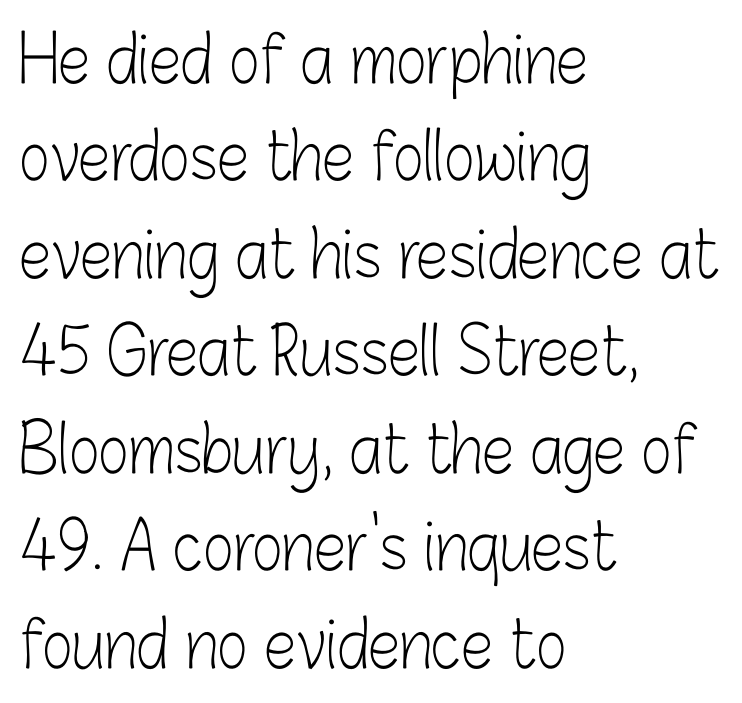
In terms of letterform style, serifs are entirely absent. The face used here is rendered with its standard letterfit. The passage is arranged the way most books set body copy — flush left. The designer left line spacing at the default.
